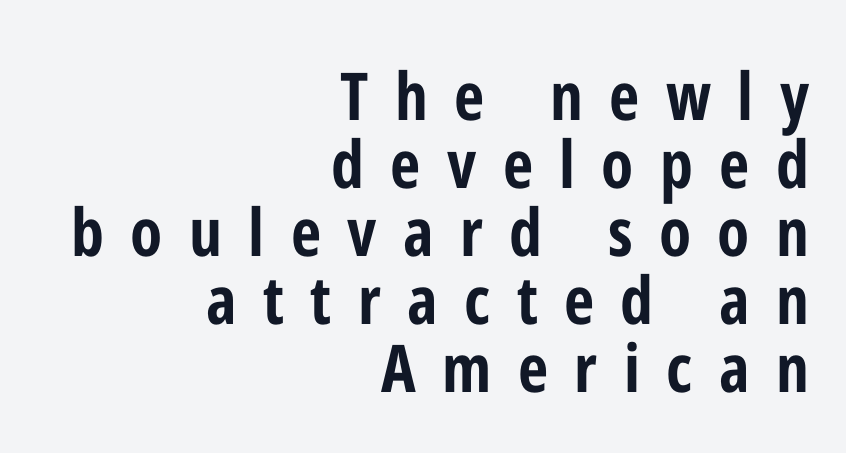
Q: Is the text bold? A: Yes.
Q: Is the text italic (slanted)? A: No, it is upright.
Q: Is the typeface a serif or a sans-serif typeface? A: Sans-serif.
Q: Is the text underlined? A: No.
Q: How is the paragraph aligned? A: Right-aligned.
Q: Is the spacing between letters normal or unusually wide? A: Unusually wide.
Q: Is the spacing between lines tight, normal or loose? A: Tight.
Q: Width (condensed, normal, or wide)? A: Condensed.
Q: Stroke contrast? A: Low.
Q: x-height? A: Medium.
Q: Monospaced? A: No.
